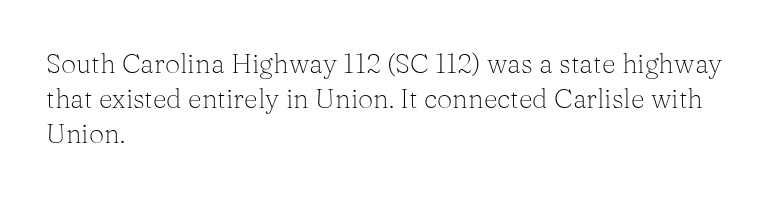
The image shows 27 px text type, upright; set left-aligned, normal line spacing (1.3x), normal letter spacing, not underlined.
